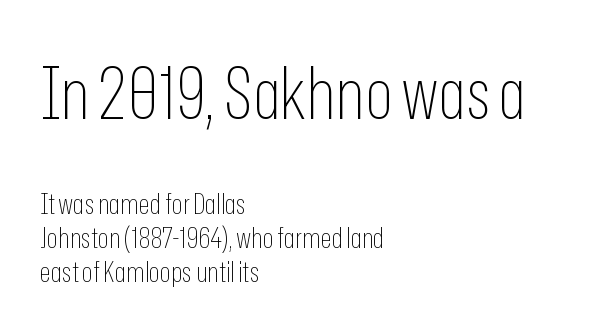
Q: Is the text bold? A: No.
Q: Is the text italic (slanted)? A: No, it is upright.
Q: Is the typeface a serif or a sans-serif typeface? A: Sans-serif.
Q: Is the text underlined? A: No.
Q: How is the paragraph aligned? A: Left-aligned.
Q: Is the spacing between letters normal or unusually wide? A: Normal.
Q: Which block of text is set in a larger size, the first (top) or the second (bottom)? A: The first (top) one.
Q: Width (condensed, normal, or wide)? A: Condensed.
Q: Stroke contrast? A: Low.
Q: x-height? A: Medium.
Q: Monospaced? A: No.
